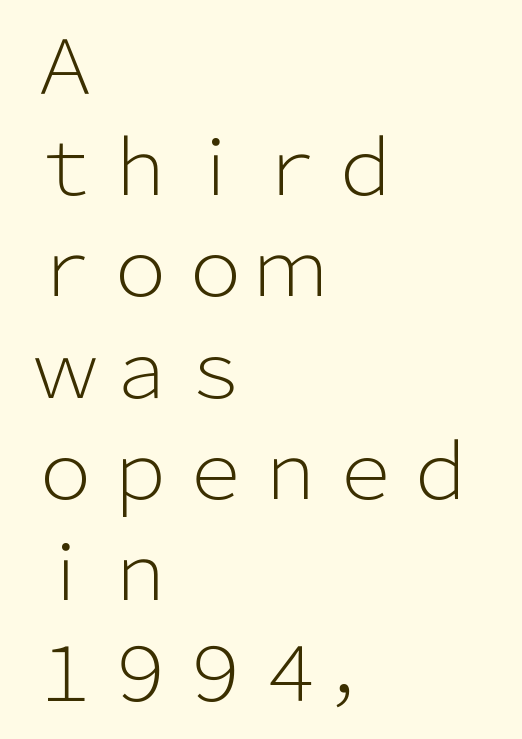
You could call the tracking neutral — neither tight nor loose. Is this a sans? Yes — the strokes have no serifs. Stem width sits at or under what a default text font uses. Notice how the stems are strictly vertical — no italics here. The lines sit at an ordinary, default distance from one another. Varying glyph widths throughout — classic text-font behaviour.
